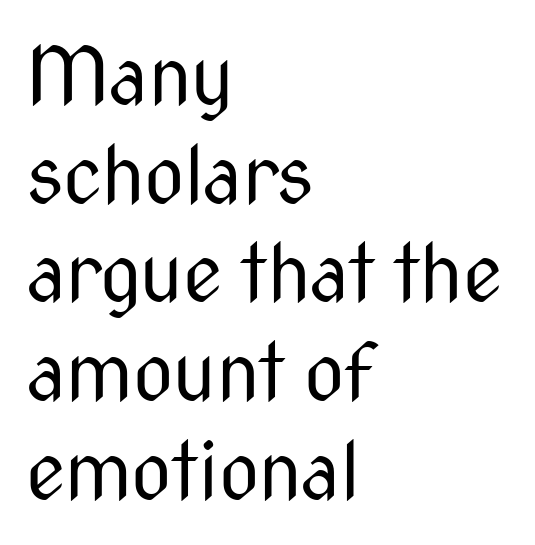
{"serif": "no", "italic": "no", "bold": "no", "weight": "regular", "width": "condensed", "stroke_contrast": "medium", "x_height": "medium", "monospaced": "no", "underline": "no", "align": "left", "line_spacing": "normal", "line_spacing_ratio": 1.25, "letter_spacing": "normal", "letter_spacing_em": 0.0, "glyph_px": 79}
